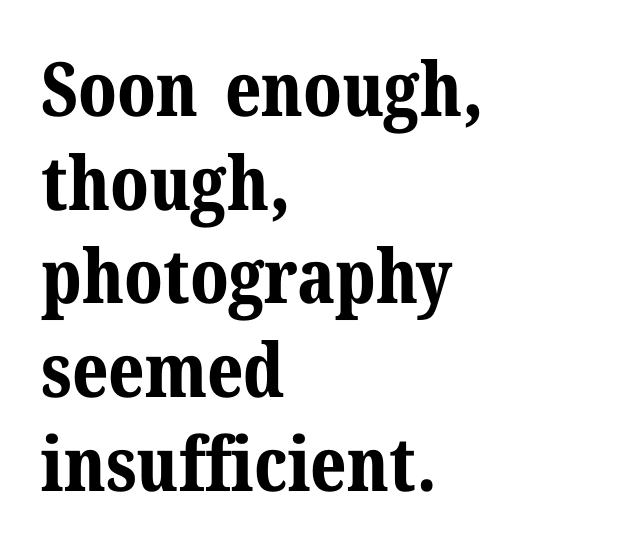
{"serif": "yes", "italic": "no", "bold": "yes", "weight": "bold", "width": "normal", "stroke_contrast": "medium", "x_height": "medium", "monospaced": "no", "underline": "no", "align": "left", "line_spacing": "normal", "line_spacing_ratio": 1.25, "letter_spacing": "normal", "letter_spacing_em": 0.0, "glyph_px": 75}
